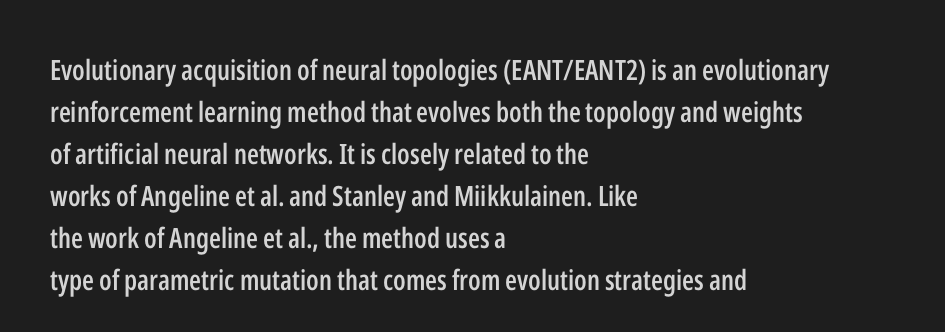
{"serif": "no", "italic": "no", "bold": "semi", "weight": "semibold", "width": "condensed", "stroke_contrast": "low", "x_height": "medium", "monospaced": "no", "underline": "no", "align": "left", "line_spacing": "normal", "line_spacing_ratio": 1.5, "letter_spacing": "normal", "letter_spacing_em": 0.0, "glyph_px": 28}
